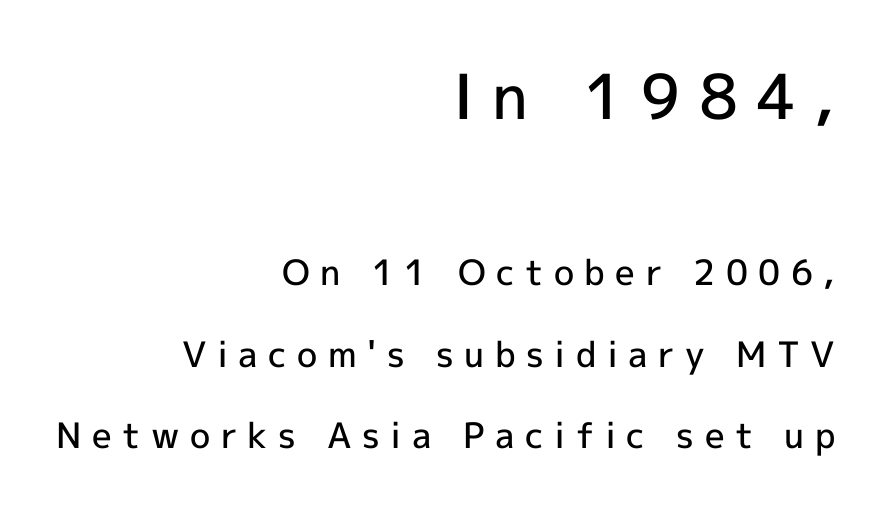
The image shows 62 px semibold sans-serif type, upright; set right-aligned, loose line spacing (2.34x), unusually wide letter spacing (+0.3 em), not underlined; the first (top) block is 1.77x larger; a medium x-height.
